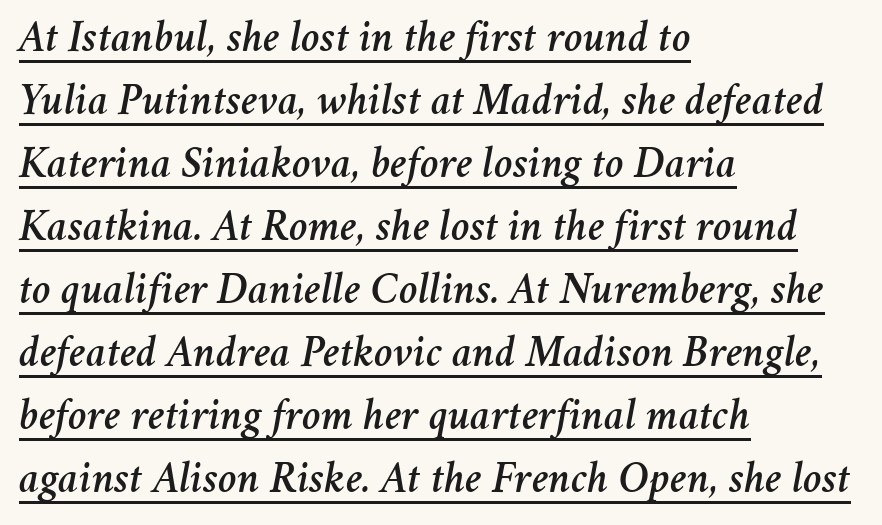
Q: Is the text italic (slanted)? A: Yes, it leans right by about 11 degrees.
Q: Is the text underlined? A: Yes.
Q: How is the paragraph aligned? A: Left-aligned.
Q: Is the spacing between letters normal or unusually wide? A: Normal.
Q: Is the spacing between lines tight, normal or loose? A: Normal.
Q: Width (condensed, normal, or wide)? A: Normal.
Q: Stroke contrast? A: Medium.
Q: x-height? A: Medium.
Q: Monospaced? A: No.
